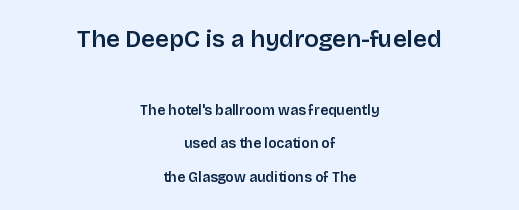
The image shows 24 px text type, upright; set centered, loose line spacing (2.4x), normal letter spacing, not underlined; the first (top) block is 1.71x larger.
